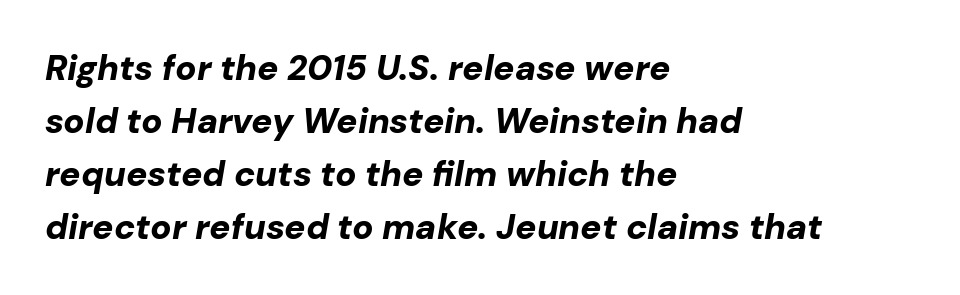
{"italic": "yes", "lean": "right", "slant_degrees": 10, "bold": "yes", "weight": "bold", "width": "normal", "stroke_contrast": "low", "x_height": "medium", "monospaced": "no", "underline": "no", "align": "left", "line_spacing": "normal", "line_spacing_ratio": 1.51, "letter_spacing": "normal", "letter_spacing_em": 0.0, "glyph_px": 35}
